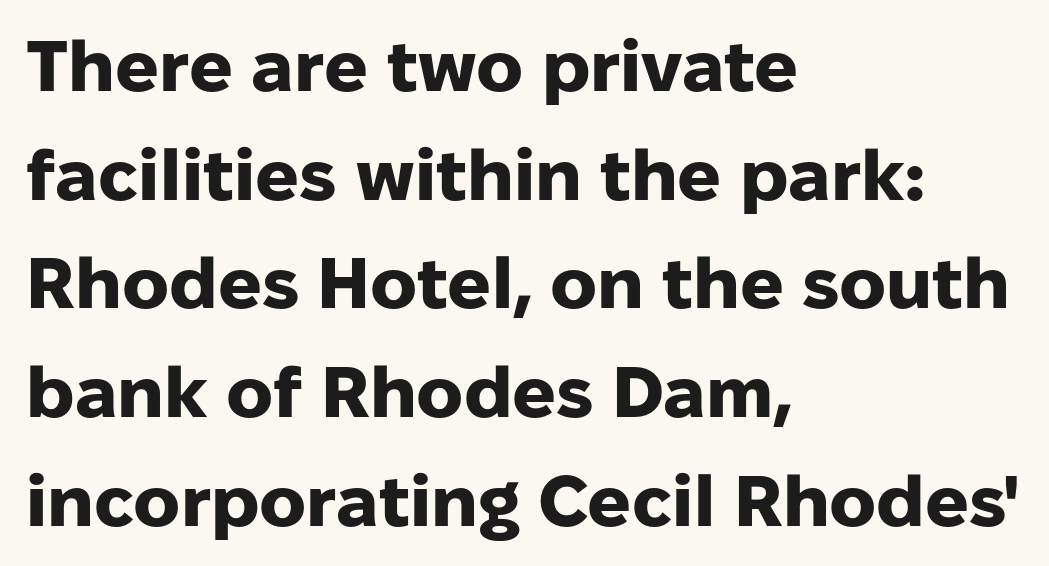
The image shows 72 px heavy sans-serif type, upright; set left-aligned, normal line spacing (1.51x), normal letter spacing, not underlined; low stroke contrast and a medium x-height.
